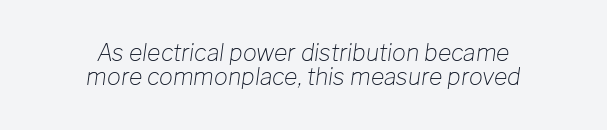
The image shows 23 px text type, italic (leaning right); set centered, tight line spacing (1.06x), normal letter spacing, not underlined.
